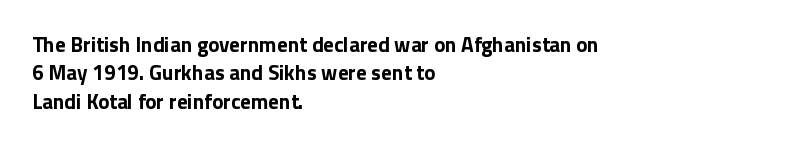
{"italic": "no", "bold": "yes", "underline": "no", "align": "left", "line_spacing": "normal", "line_spacing_ratio": 1.35, "letter_spacing": "normal", "letter_spacing_em": 0.0, "glyph_px": 21}
